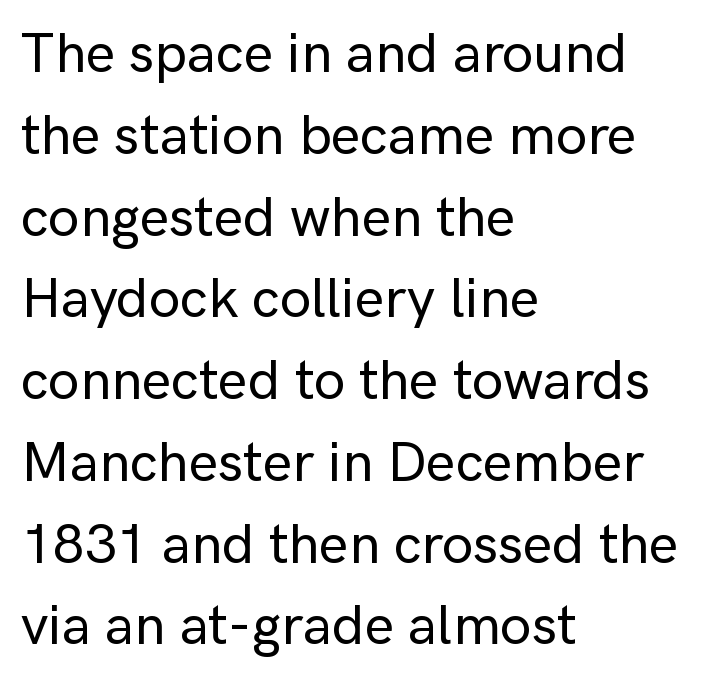
{"serif": "no", "italic": "no", "width": "normal", "stroke_contrast": "low", "x_height": "medium", "monospaced": "no", "underline": "no", "align": "left", "line_spacing": "normal", "line_spacing_ratio": 1.46, "letter_spacing": "normal", "letter_spacing_em": 0.0, "glyph_px": 56}
